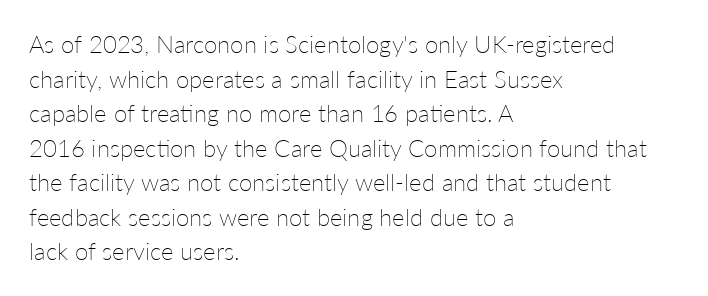
Regarding leading, the lines here are spaced in the standard way. The letters look calm and open, with moderate or lighter stems. Layout note: lines flush left. The rendering keeps characters at their native spacing. The lettering stays uniformly vertical, giving the passage a roman look. Underline: absent.
